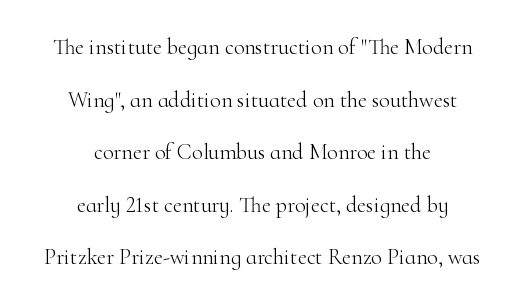
This sample is center-justified, so both line endings float freely. This reads as an unemphasized weight, regular at the heaviest. This block would shrink considerably if given ordinary leading; it's expanded now. Has an underline been added? It has not. Do the letters lean? They stand straight. Standard letterfit; no display-style spreading of the glyphs.
